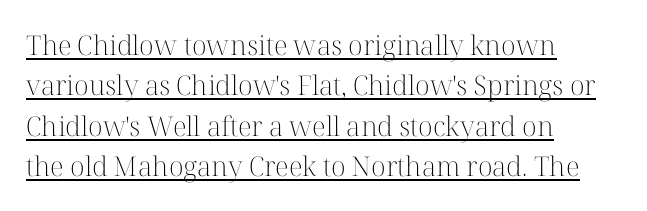
You can see a thin bar hugging the bottom of the glyphs. The rendering keeps characters at their native spacing. Letters have the restrained weight of plain body copy at most. No italicization has been applied; the sample stays upright. What's the leading like? Ordinary, nothing unusual.
